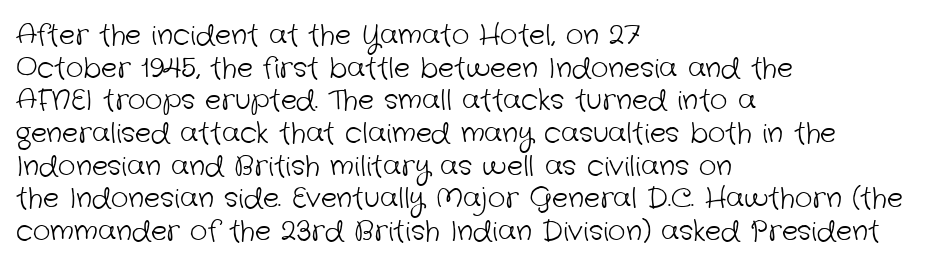
The image shows 27 px text type; set left-aligned, line spacing 1.21x, normal letter spacing, not underlined.
